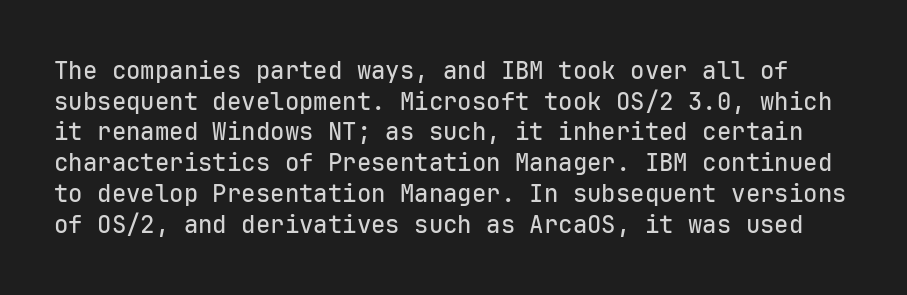
The image shows 24 px text type, upright; set normal line spacing (1.28x), normal letter spacing, not underlined.
